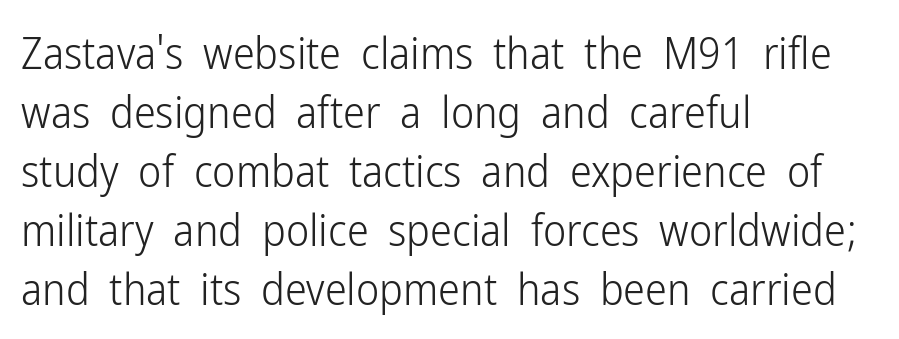
The image shows 44 px light, condensed sans-serif type, upright; set left-aligned, normal line spacing (1.34x), normal letter spacing, not underlined; low stroke contrast and a medium x-height.
